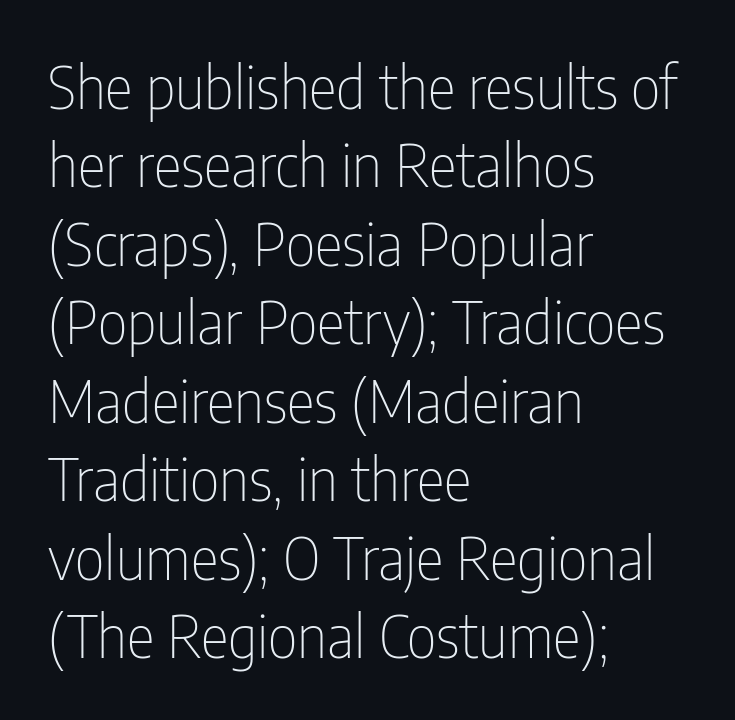
Q: Is the text bold? A: No.
Q: Is the text italic (slanted)? A: No, it is upright.
Q: Is the typeface a serif or a sans-serif typeface? A: Sans-serif.
Q: Is the text underlined? A: No.
Q: How is the paragraph aligned? A: Left-aligned.
Q: Is the spacing between letters normal or unusually wide? A: Normal.
Q: Is the spacing between lines tight, normal or loose? A: Normal.
Q: Width (condensed, normal, or wide)? A: Condensed.
Q: Stroke contrast? A: Low.
Q: x-height? A: Medium.
Q: Monospaced? A: No.
